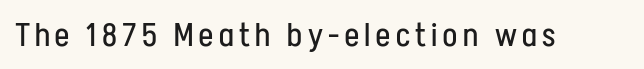
Q: Is the text bold? A: No.
Q: Is the text italic (slanted)? A: No, it is upright.
Q: Is the typeface a serif or a sans-serif typeface? A: Sans-serif.
Q: Is the text underlined? A: No.
Q: Width (condensed, normal, or wide)? A: Condensed.
Q: Stroke contrast? A: Low.
Q: x-height? A: Medium.
Q: Monospaced? A: No.
